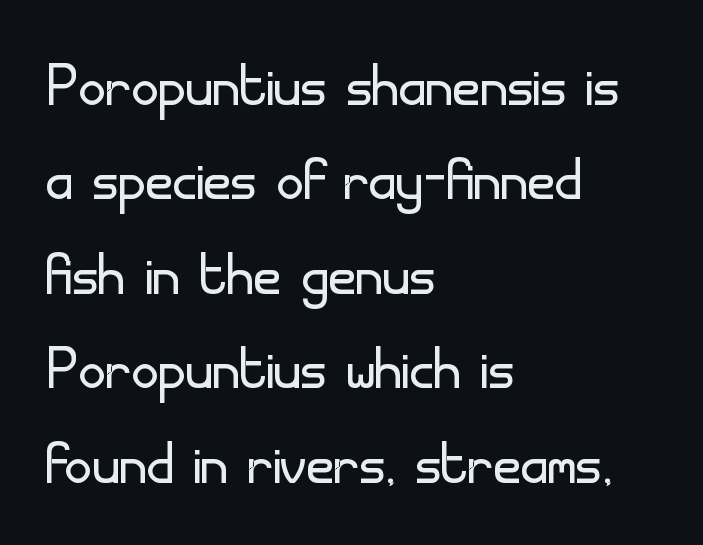
Q: Is the text bold? A: No.
Q: Is the text italic (slanted)? A: No, it is upright.
Q: Is the typeface a serif or a sans-serif typeface? A: Sans-serif.
Q: Is the text underlined? A: No.
Q: How is the paragraph aligned? A: Left-aligned.
Q: Is the spacing between letters normal or unusually wide? A: Normal.
Q: Is the spacing between lines tight, normal or loose? A: Normal.
Q: Width (condensed, normal, or wide)? A: Normal.
Q: Stroke contrast? A: Low.
Q: x-height? A: Small.
Q: Monospaced? A: No.
